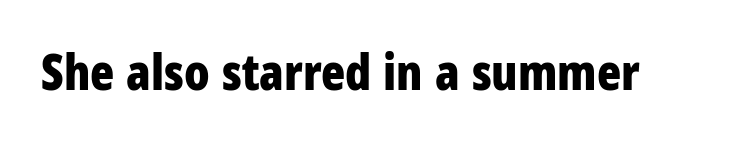
Caption: bold face, heavy strokes. Varying glyph widths throughout — classic text-font behaviour. Each word holds together tightly as a unit, with standard inter-letter gaps. I'd call this a sans setting — the letters go barefoot. The axis of the letterforms is exactly vertical. Decoration check: the copy has no underline.
